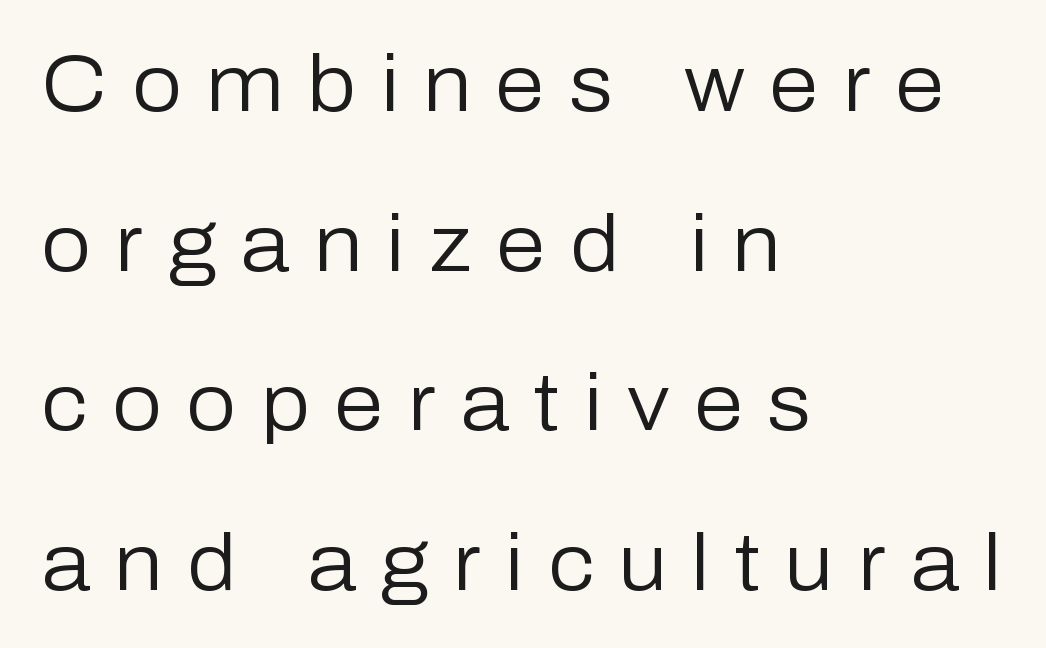
The image shows 79 px regular-weight sans-serif type, upright; set left-aligned, loose line spacing (2.02x), unusually wide letter spacing (+0.31 em), not underlined; low stroke contrast and a medium x-height.
